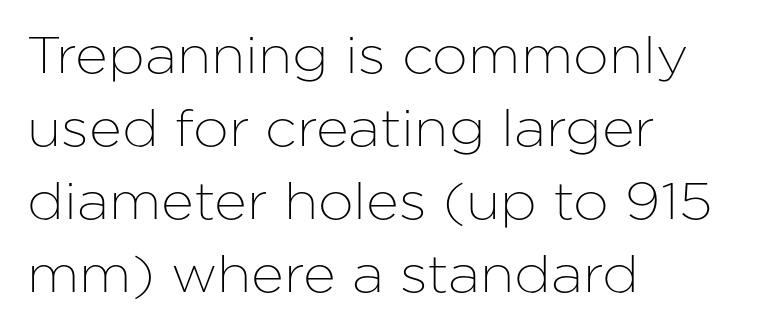
The font family rendered here belongs to the sans-serif group. Evenly set lines give the paragraph a standard silhouette. Words float on clear page, feet unadorned. Look at the tracking — it's just the regular setting, nothing added. A typesetter would call this proportional, since set widths differ per character.
